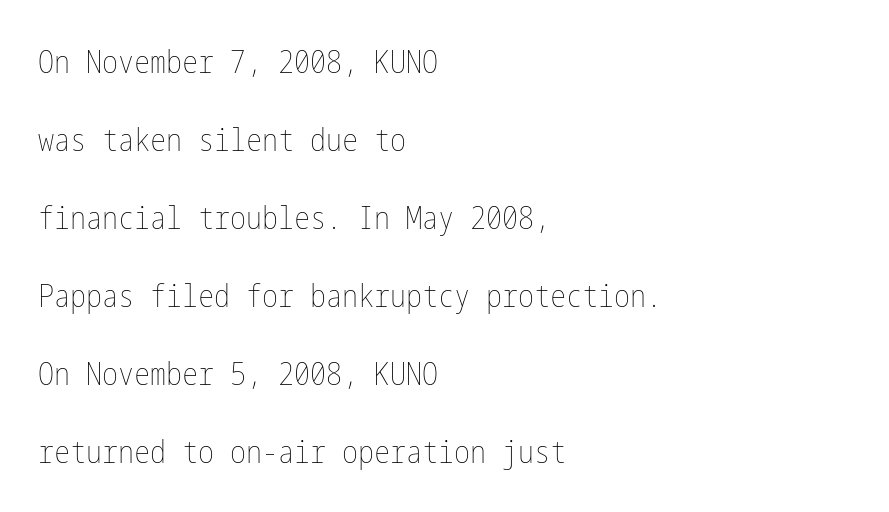
{"italic": "no", "bold": "no", "weight": "thin", "width": "condensed", "stroke_contrast": "low", "x_height": "medium", "underline": "no", "align": "left", "line_spacing": "loose", "line_spacing_ratio": 2.44, "letter_spacing": "normal", "letter_spacing_em": 0.0, "glyph_px": 32}
